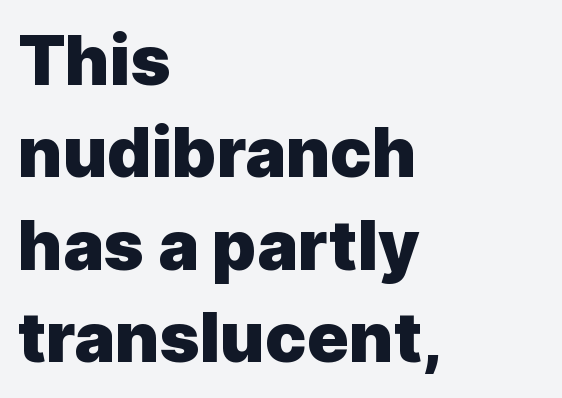
If you drew a line through each stem, it would be perfectly vertical. The passage shown is not underscored anywhere. A sans-serif font was chosen for this passage. These lines are rendered in a variable-pitch font. Caption: standard tracking, unaltered. Honestly, the row spacing looks completely unremarkable.
